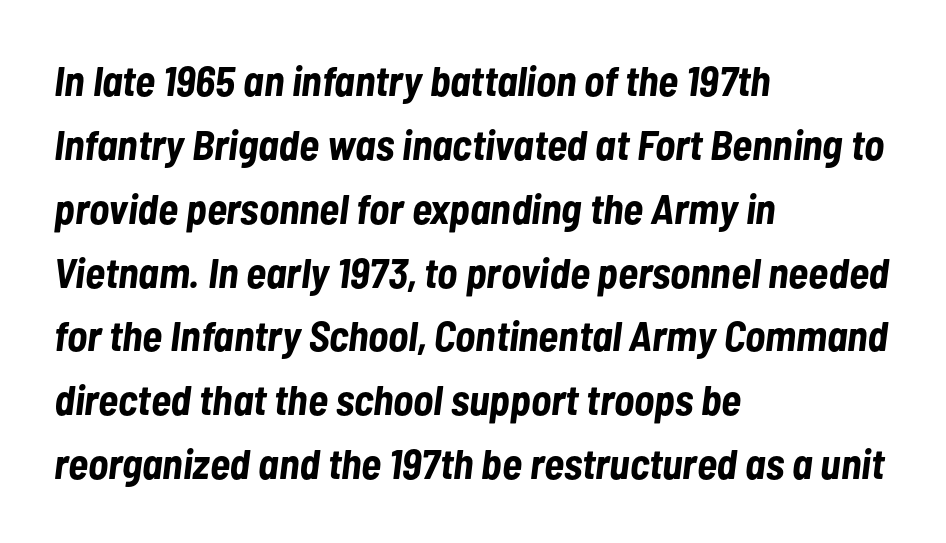
The line texture is even and compact thanks to regular tracking. Each glyph is drawn with heavy, bold strokes. Each letter keeps its own natural width here, so spacing adapts to shape. The words here are not underlined.
